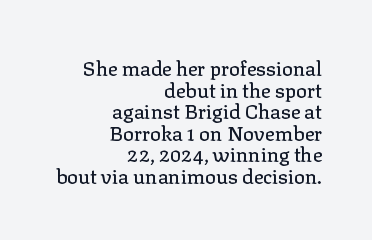
The image shows 20 px text type, upright; set right-aligned, tight line spacing (1.08x), normal letter spacing, not underlined.
